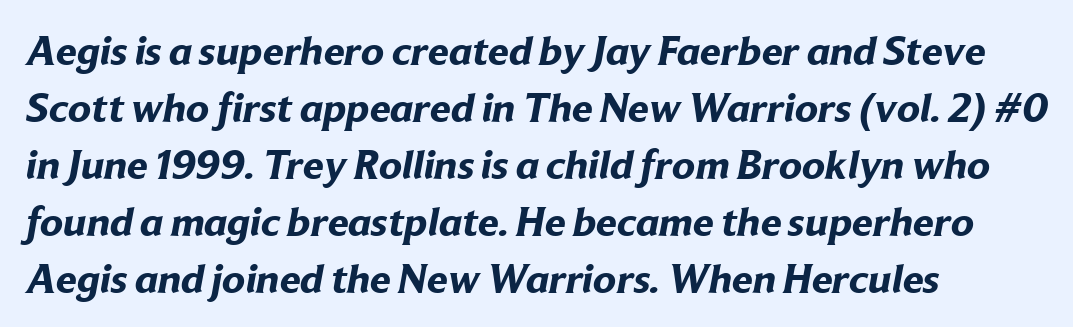
Q: Is the text bold? A: Yes.
Q: Is the typeface a serif or a sans-serif typeface? A: Sans-serif.
Q: Is the text underlined? A: No.
Q: How is the paragraph aligned? A: Left-aligned.
Q: Is the spacing between letters normal or unusually wide? A: Normal.
Q: Is the spacing between lines tight, normal or loose? A: Normal.
Q: Width (condensed, normal, or wide)? A: Normal.
Q: Stroke contrast? A: Low.
Q: x-height? A: Medium.
Q: Monospaced? A: No.
